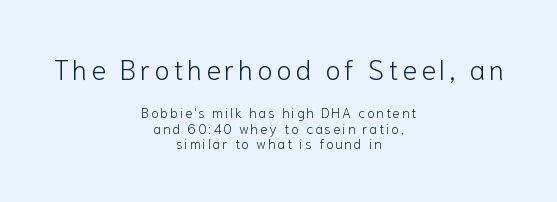
Q: Is the text bold? A: No.
Q: Is the text italic (slanted)? A: No, it is upright.
Q: Is the typeface a serif or a sans-serif typeface? A: Sans-serif.
Q: Is the text underlined? A: No.
Q: How is the paragraph aligned? A: Centered.
Q: Is the spacing between lines tight, normal or loose? A: Tight.
Q: Which block of text is set in a larger size, the first (top) or the second (bottom)? A: The first (top) one.
Q: Width (condensed, normal, or wide)? A: Normal.
Q: Stroke contrast? A: Low.
Q: x-height? A: Medium.
Q: Monospaced? A: No.
